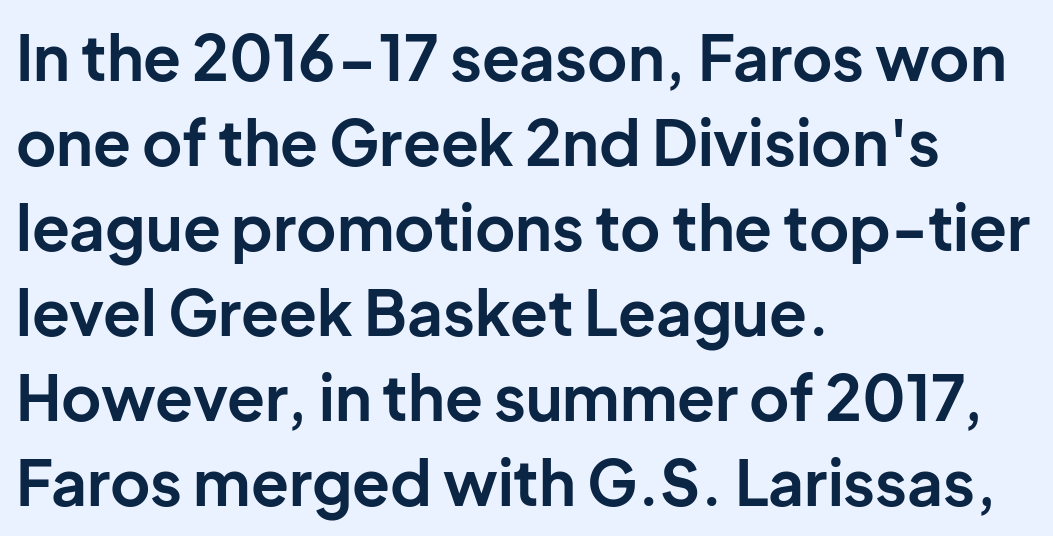
Every character sits straight up, as roman type does. The letters advance in unequal steps, a hallmark of proportional type. A sans-serif font was chosen for this passage. The face used here has the dense, thick strokes of a bold. Decoration check: the copy has no underline.
